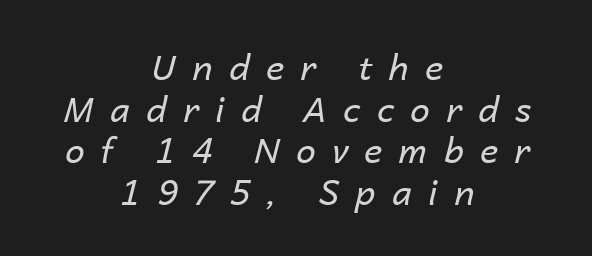
{"italic": "yes", "lean": "right", "slant_degrees": 14, "bold": "no", "weight": "regular", "width": "normal", "stroke_contrast": "low", "x_height": "medium", "monospaced": "no", "underline": "no", "align": "center", "line_spacing_ratio": 1.19, "letter_spacing": "wide", "letter_spacing_em": 0.47, "glyph_px": 35}
